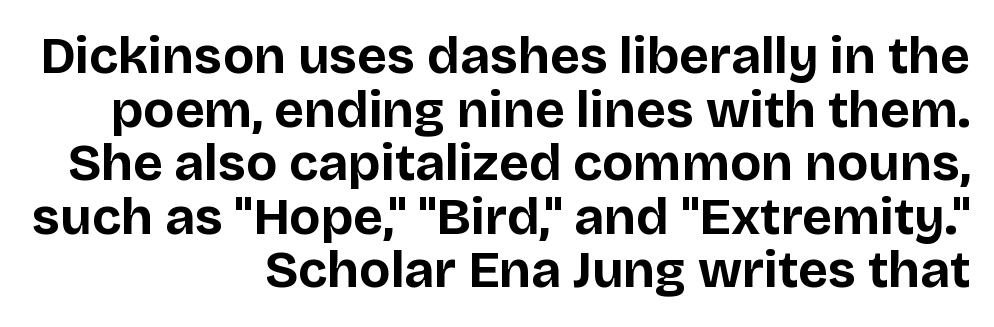
Q: Is the text bold? A: Yes.
Q: Is the text italic (slanted)? A: No, it is upright.
Q: Is the typeface a serif or a sans-serif typeface? A: Sans-serif.
Q: Is the text underlined? A: No.
Q: How is the paragraph aligned? A: Right-aligned.
Q: Is the spacing between letters normal or unusually wide? A: Normal.
Q: Is the spacing between lines tight, normal or loose? A: Tight.
Q: Width (condensed, normal, or wide)? A: Normal.
Q: Stroke contrast? A: Low.
Q: x-height? A: Large.
Q: Monospaced? A: No.
